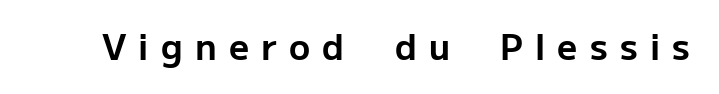
The image shows 35 px bold sans-serif type, upright; set unusually wide letter spacing (+0.35 em), not underlined; low stroke contrast and a medium x-height.
